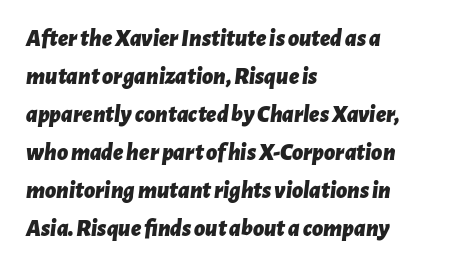
The image shows 24 px bold type, italic (leaning right); set left-aligned, normal line spacing (1.58x), normal letter spacing, not underlined.
